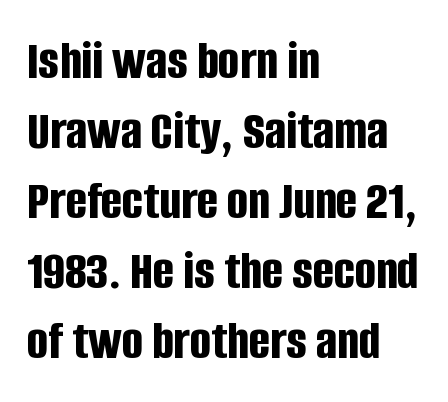
Q: Is the text bold? A: Yes.
Q: Is the text italic (slanted)? A: No, it is upright.
Q: Is the typeface a serif or a sans-serif typeface? A: Sans-serif.
Q: Is the text underlined? A: No.
Q: How is the paragraph aligned? A: Left-aligned.
Q: Is the spacing between letters normal or unusually wide? A: Normal.
Q: Is the spacing between lines tight, normal or loose? A: Normal.
Q: Width (condensed, normal, or wide)? A: Condensed.
Q: Stroke contrast? A: Low.
Q: x-height? A: Large.
Q: Monospaced? A: No.
